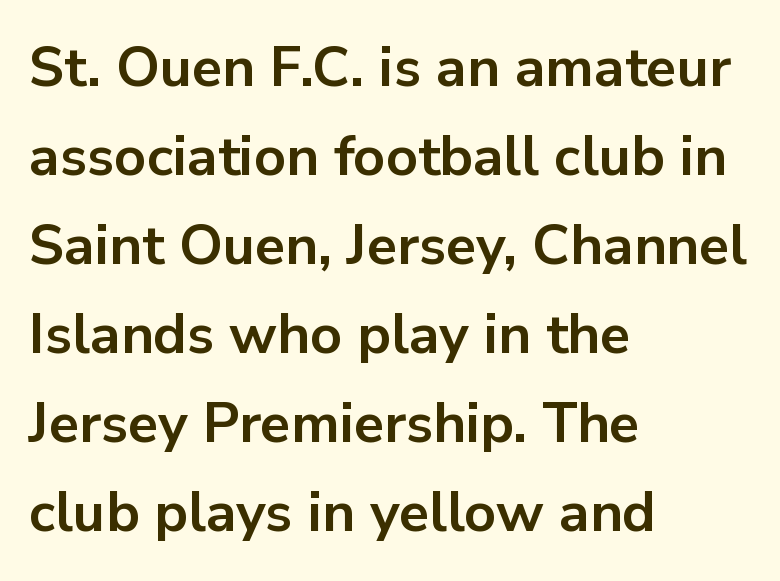
Q: Is the text bold? A: Yes.
Q: Is the text italic (slanted)? A: No, it is upright.
Q: Is the typeface a serif or a sans-serif typeface? A: Sans-serif.
Q: Is the text underlined? A: No.
Q: How is the paragraph aligned? A: Left-aligned.
Q: Is the spacing between letters normal or unusually wide? A: Normal.
Q: Is the spacing between lines tight, normal or loose? A: Normal.
Q: Width (condensed, normal, or wide)? A: Normal.
Q: Stroke contrast? A: Low.
Q: x-height? A: Medium.
Q: Monospaced? A: No.
